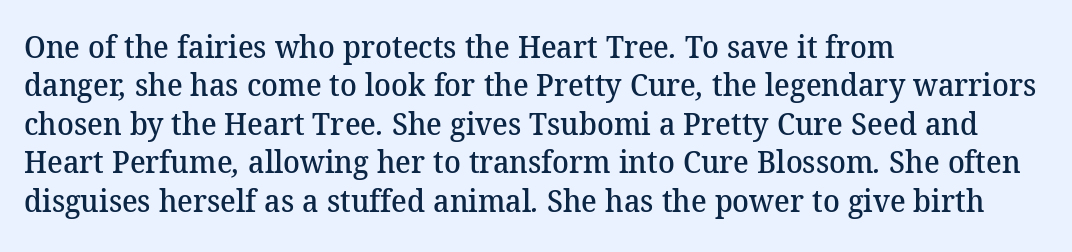
The image shows 31 px semibold serif type; set left-aligned, line spacing 1.24x, normal letter spacing, not underlined; medium stroke contrast and a medium x-height.
